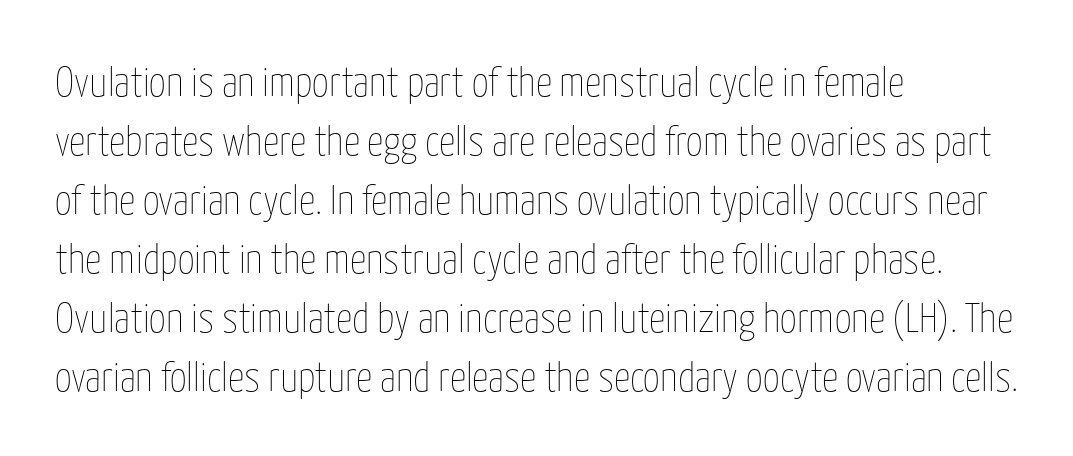
Successive baselines arrive at the customary interval. Characters remain perfectly vertical along every line. The letters advance in unequal steps, a hallmark of proportional type. The rag falls on the right side of this text block. Students, note that the glyphs here touch the page at normal intervals. Think standard paragraph weight, or any step lighter than that.
